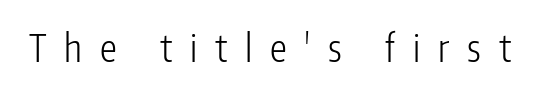
Q: Is the text bold? A: No.
Q: Is the text italic (slanted)? A: No, it is upright.
Q: Is the typeface a serif or a sans-serif typeface? A: Sans-serif.
Q: Is the text underlined? A: No.
Q: Is the spacing between letters normal or unusually wide? A: Unusually wide.
Q: Width (condensed, normal, or wide)? A: Condensed.
Q: Stroke contrast? A: Low.
Q: x-height? A: Medium.
Q: Monospaced? A: No.
